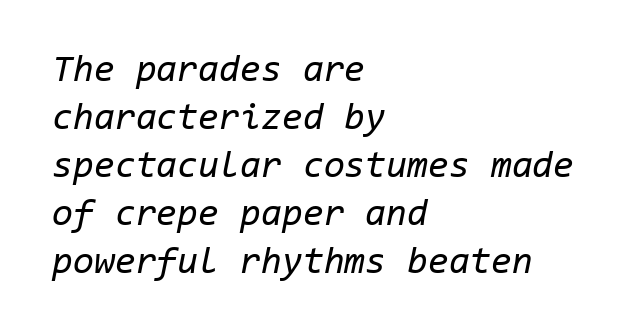
The image shows 38 px regular-weight type, italic (leaning right), monospaced; set left-aligned, normal line spacing (1.26x), normal letter spacing, not underlined; low stroke contrast and a medium x-height.
